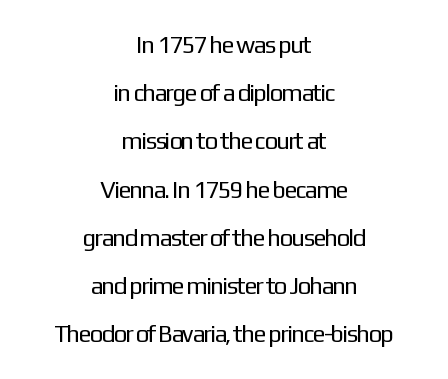
The image shows 24 px text type, upright; set centered, loose line spacing (2.01x), normal letter spacing, not underlined.
